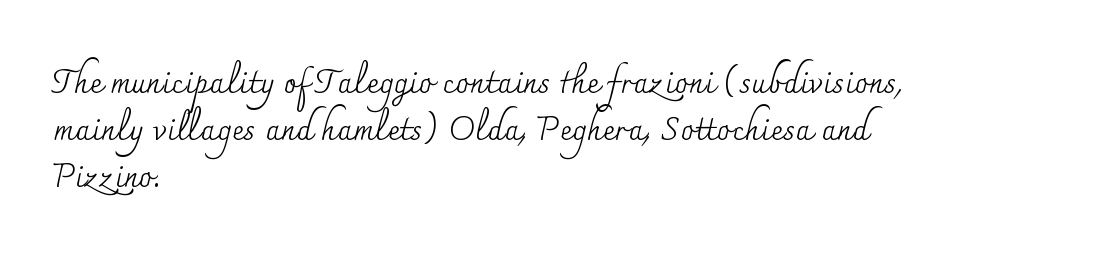
Q: Is the text bold? A: No.
Q: Is the text italic (slanted)? A: Yes.
Q: Is the typeface a serif or a sans-serif typeface? A: Serif.
Q: Is the text underlined? A: No.
Q: How is the paragraph aligned? A: Left-aligned.
Q: Is the spacing between letters normal or unusually wide? A: Normal.
Q: Is the spacing between lines tight, normal or loose? A: Normal.
Q: Width (condensed, normal, or wide)? A: Normal.
Q: Stroke contrast? A: Medium.
Q: x-height? A: Small.
Q: Monospaced? A: No.
